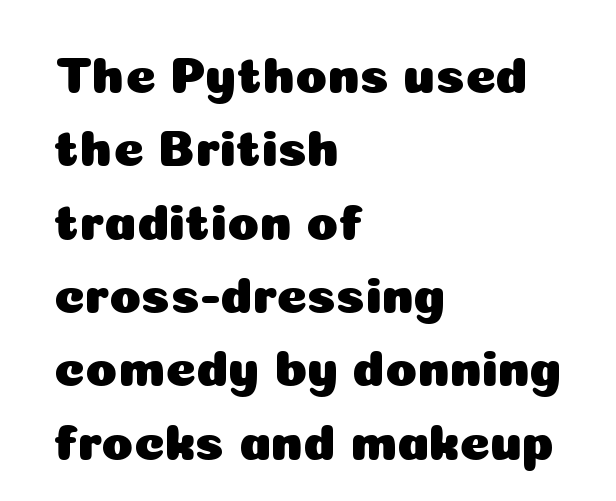
The image shows 52 px sans-serif type, upright; set left-aligned, normal line spacing (1.41x), normal letter spacing, not underlined; low stroke contrast and a medium x-height.
